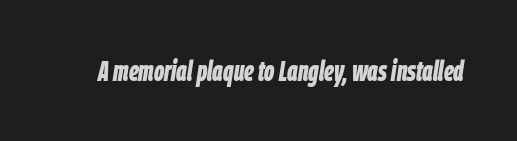
The image shows 28 px bold, condensed type, italic (leaning right); set normal letter spacing, not underlined; low stroke contrast and a large x-height.
